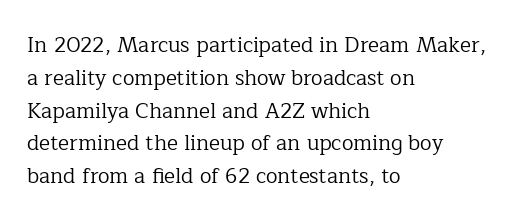
Upright lettering throughout. The rows are spaced the way most documents space them. These lines stack with their left ends in a neat column. The space beneath each line is pristine and unruled. This sample uses plain, unmodified letter spacing. Stem width sits at or under what a default text font uses.
